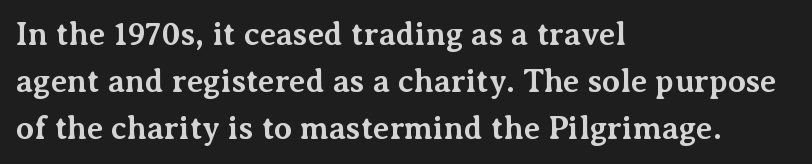
Spacing verdict: proportional, widths tailored to each character. What kind of face is this? One with serifs. This rendering leaves character spacing at its baseline value. Lines of text with bare space underneath. Do the letters lean? They stand straight.
